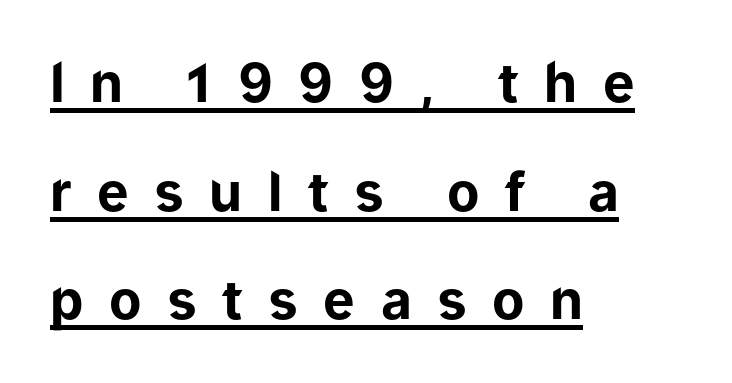
Q: Is the text bold? A: Yes.
Q: Is the text italic (slanted)? A: No, it is upright.
Q: Is the typeface a serif or a sans-serif typeface? A: Sans-serif.
Q: Is the text underlined? A: Yes.
Q: How is the paragraph aligned? A: Left-aligned.
Q: Is the spacing between letters normal or unusually wide? A: Unusually wide.
Q: Is the spacing between lines tight, normal or loose? A: Loose.
Q: Width (condensed, normal, or wide)? A: Normal.
Q: Stroke contrast? A: Low.
Q: x-height? A: Medium.
Q: Monospaced? A: No.
